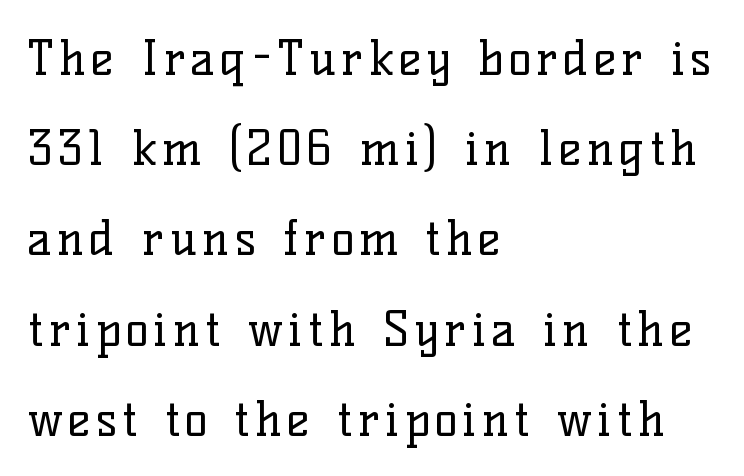
The image shows 48 px regular-weight serif type, upright; set left-aligned, line spacing 1.88x, not underlined; low stroke contrast and a medium x-height.
